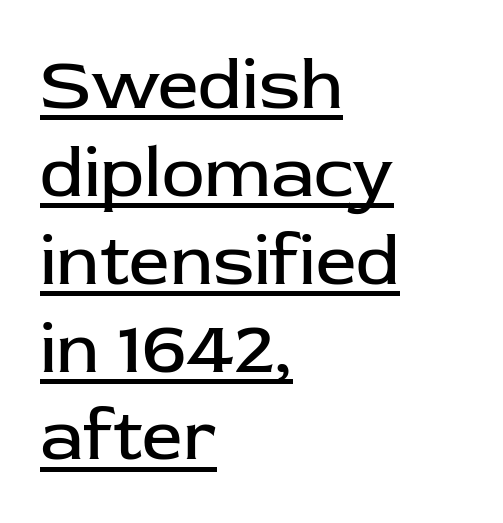
The image shows 72 px regular-weight sans-serif type, upright; set left-aligned, line spacing 1.22x, normal letter spacing, underlined; low stroke contrast and a medium x-height.
